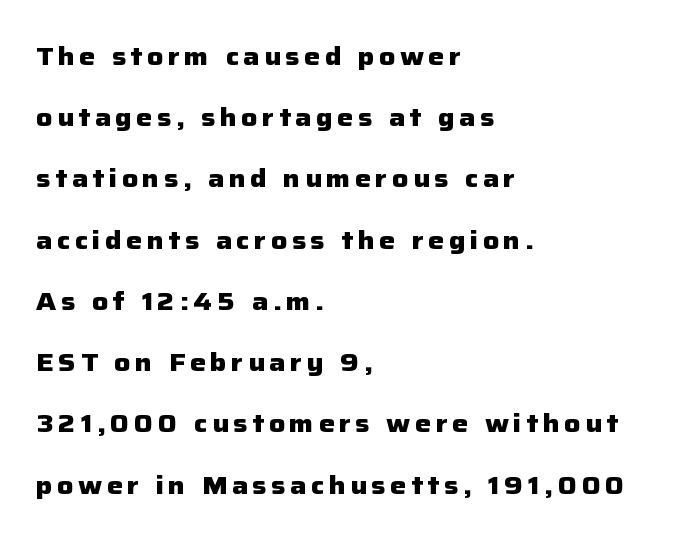
The image shows 25 px bold type, upright; set left-aligned, loose line spacing (2.45x), not underlined.
